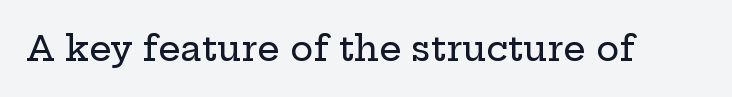
The image shows 35 px wide serif type, upright; set normal letter spacing, not underlined; low stroke contrast and a medium x-height.
